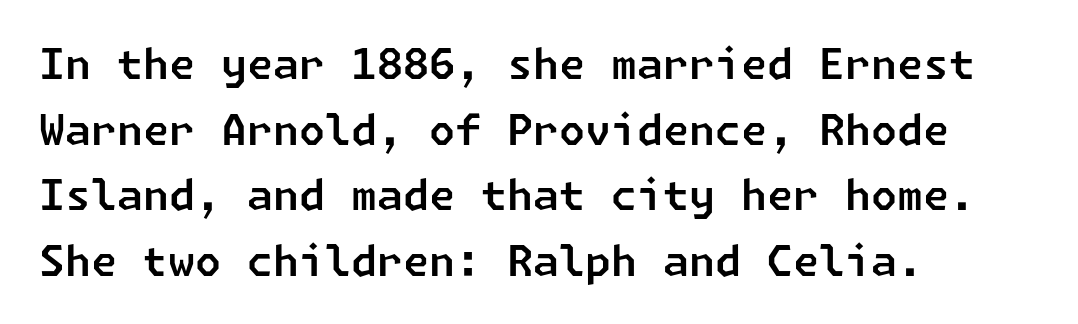
The image shows 42 px sans-serif type; set left-aligned, normal line spacing (1.56x), normal letter spacing, not underlined; low stroke contrast and a medium x-height.
